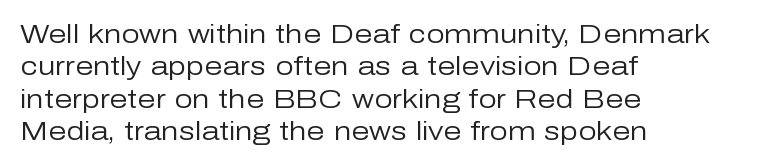
Line spacing here is normal. Nobody touched the tracking dial on this one. Quick note: underline off. Designer's note — italics off, roman on. The lines are quadded left.
